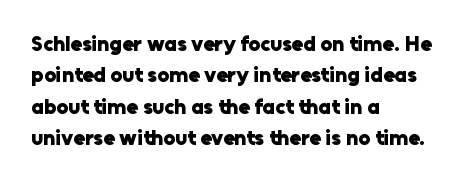
The image shows 21 px bold type, upright; set left-aligned, normal line spacing (1.49x), normal letter spacing, not underlined.
